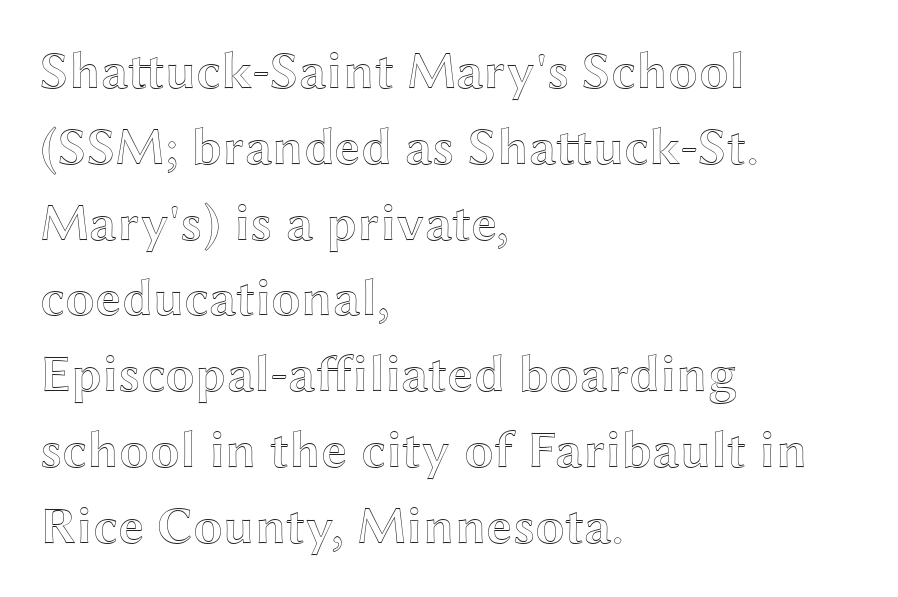
The image shows 53 px wide type, upright; set left-aligned, normal line spacing (1.43x), normal letter spacing, not underlined; a medium x-height.
